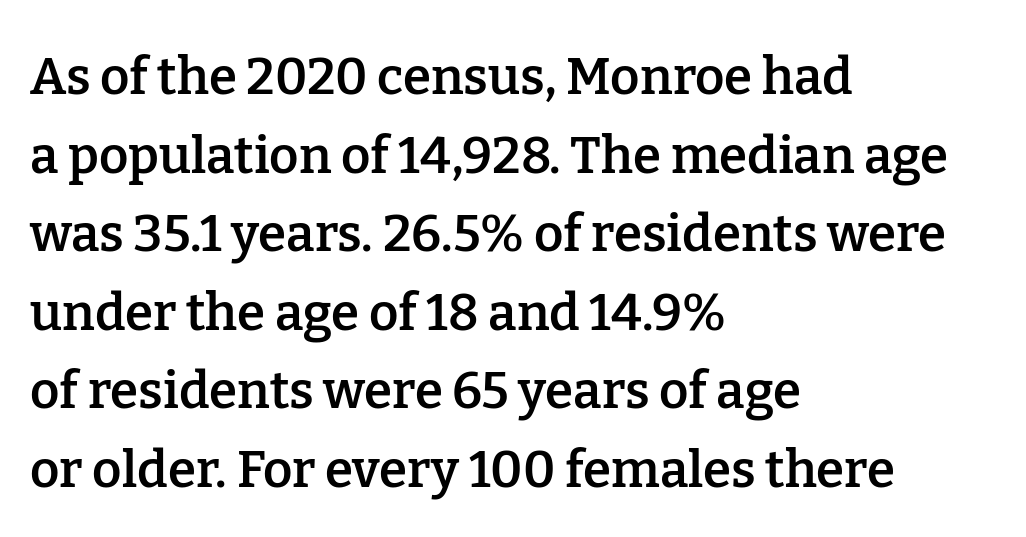
Q: Is the text bold? A: Semi-bold.
Q: Is the text italic (slanted)? A: No, it is upright.
Q: Is the typeface a serif or a sans-serif typeface? A: Serif.
Q: Is the text underlined? A: No.
Q: How is the paragraph aligned? A: Left-aligned.
Q: Is the spacing between letters normal or unusually wide? A: Normal.
Q: Is the spacing between lines tight, normal or loose? A: Normal.
Q: Width (condensed, normal, or wide)? A: Normal.
Q: Stroke contrast? A: Low.
Q: x-height? A: Medium.
Q: Monospaced? A: No.
